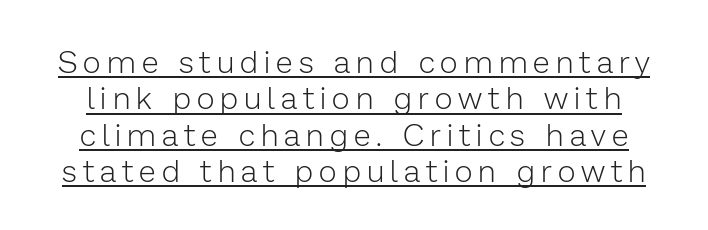
The image shows 31 px light sans-serif type, upright; set line spacing 1.17x, unusually wide letter spacing (+0.2 em), underlined; low stroke contrast and a medium x-height.
